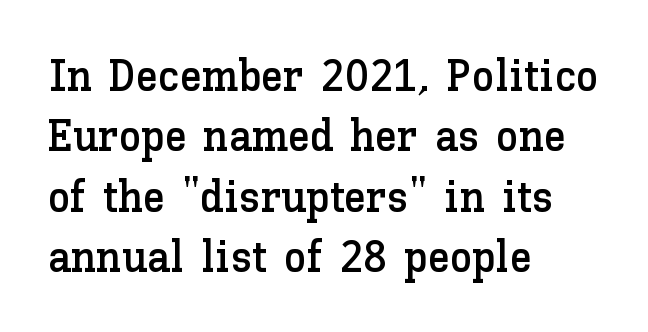
Q: Is the text italic (slanted)? A: No, it is upright.
Q: Is the text underlined? A: No.
Q: How is the paragraph aligned? A: Left-aligned.
Q: Is the spacing between letters normal or unusually wide? A: Normal.
Q: Is the spacing between lines tight, normal or loose? A: Normal.
Q: Width (condensed, normal, or wide)? A: Normal.
Q: Stroke contrast? A: Low.
Q: x-height? A: Medium.
Q: Monospaced? A: No.
